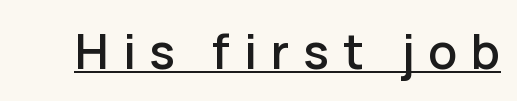
The image shows 48 px sans-serif type, upright; set unusually wide letter spacing (+0.29 em), underlined; low stroke contrast and a medium x-height.
